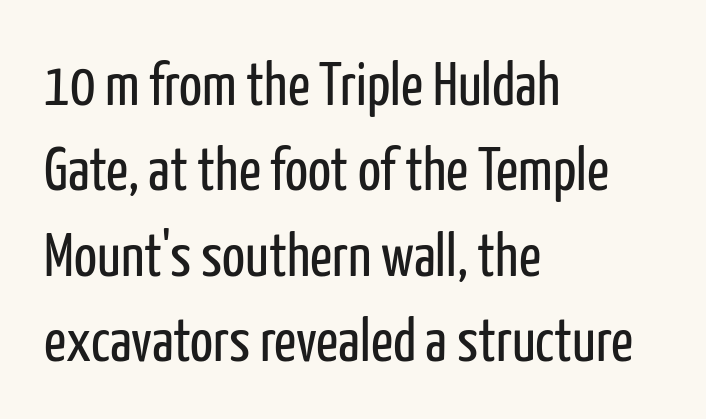
{"serif": "no", "italic": "no", "bold": "no", "weight": "regular", "width": "condensed", "stroke_contrast": "low", "x_height": "medium", "monospaced": "no", "underline": "no", "align": "left", "line_spacing": "normal", "line_spacing_ratio": 1.4, "letter_spacing": "normal", "letter_spacing_em": 0.0, "glyph_px": 61}
